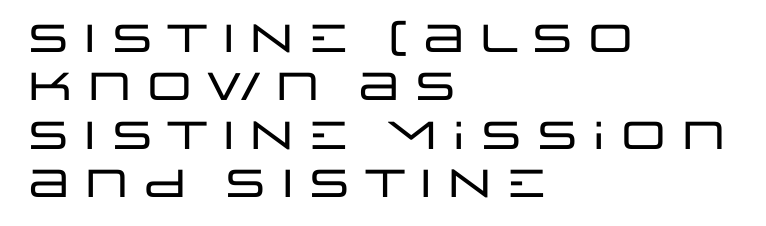
Q: Is the text italic (slanted)? A: No, it is upright.
Q: Is the typeface a serif or a sans-serif typeface? A: Sans-serif.
Q: Is the text underlined? A: No.
Q: How is the paragraph aligned? A: Left-aligned.
Q: Is the spacing between letters normal or unusually wide? A: Normal.
Q: Width (condensed, normal, or wide)? A: Wide.
Q: Stroke contrast? A: Low.
Q: x-height? A: Large.
Q: Monospaced? A: No.
